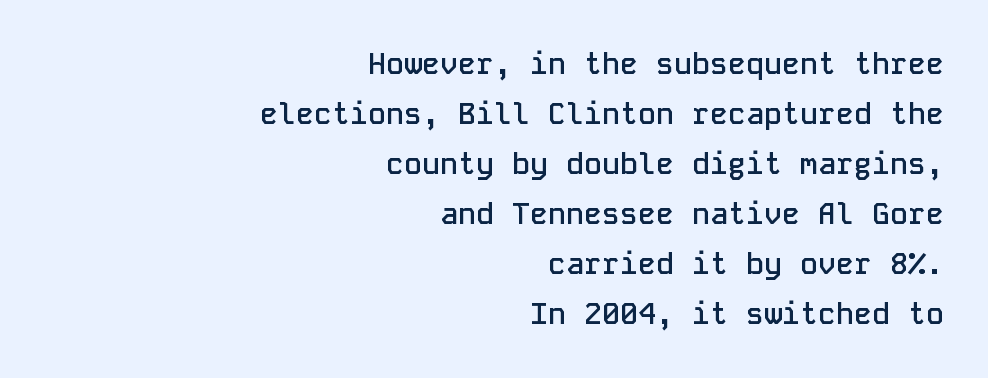
Is there any slant? The stems are plumb. The designer went with a sans here, leaving each stem footless. A student would call this right alignment; a typographer would say flush right, rag left. Successive baselines arrive at the customary interval. Here the glyphs are tracked normally, forming tight word shapes. The passage shown is typed in a monospace face where columns stay perfectly aligned.
